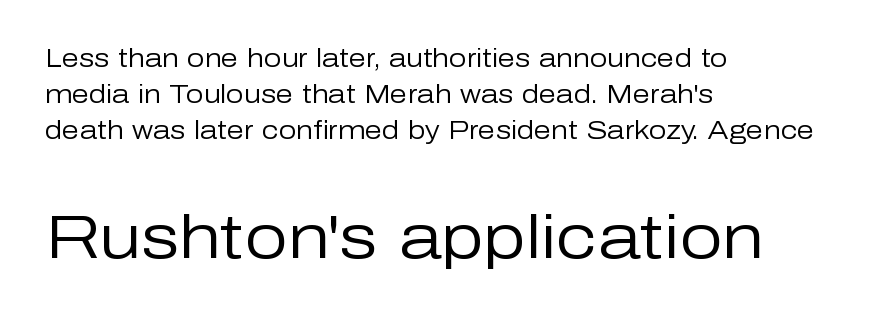
{"serif": "no", "italic": "no", "bold": "no", "weight": "regular", "width": "normal", "stroke_contrast": "low", "x_height": "medium", "monospaced": "no", "underline": "no", "align": "left", "line_spacing": "normal", "line_spacing_ratio": 1.45, "letter_spacing": "normal", "letter_spacing_em": 0.0, "larger_block": "second", "size_ratio": 2.48, "glyph_px": 62}
